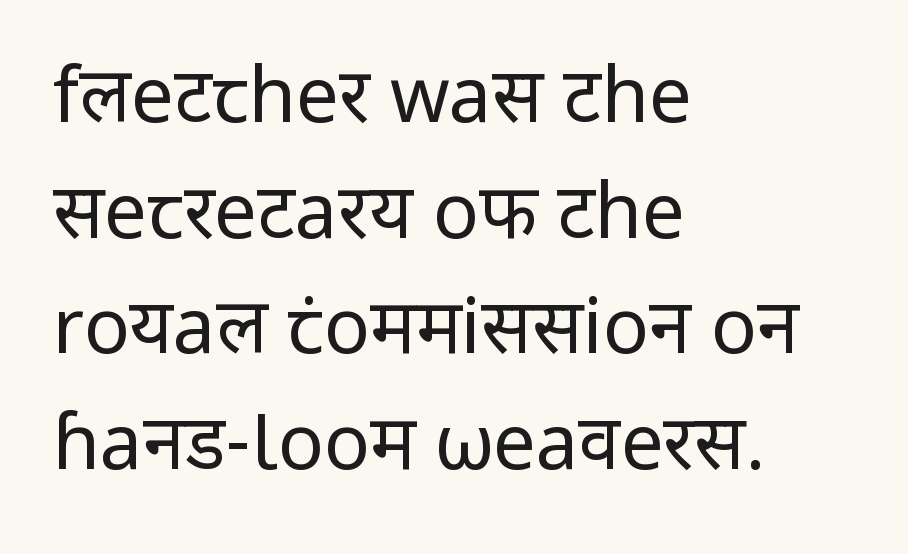
Q: Is the text bold? A: No.
Q: Is the text italic (slanted)? A: No, it is upright.
Q: Is the typeface a serif or a sans-serif typeface? A: Sans-serif.
Q: Is the text underlined? A: No.
Q: How is the paragraph aligned? A: Left-aligned.
Q: Is the spacing between letters normal or unusually wide? A: Normal.
Q: Is the spacing between lines tight, normal or loose? A: Normal.
Q: Width (condensed, normal, or wide)? A: Normal.
Q: Stroke contrast? A: Low.
Q: x-height? A: Medium.
Q: Monospaced? A: No.
